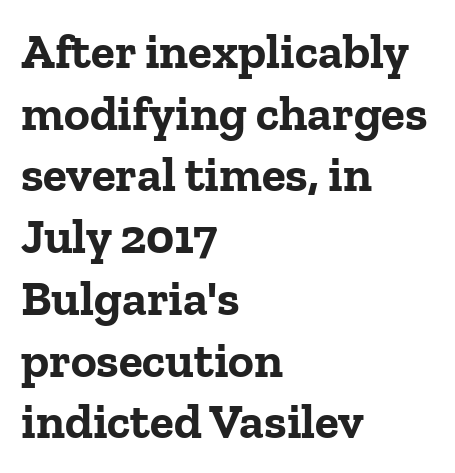
The image shows 49 px bold serif type, upright; set left-aligned, normal line spacing (1.26x), normal letter spacing, not underlined; low stroke contrast and a medium x-height.
